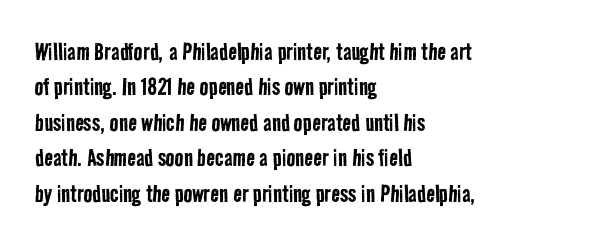
The setting favours the left margin, as ordinary paragraphs usually do. Is the type heavy? It reads as light-to-regular instead. Examine the stroke ends and you'll find no serifs. Here the designer chose a conventional face with non-uniform glyph widths.
